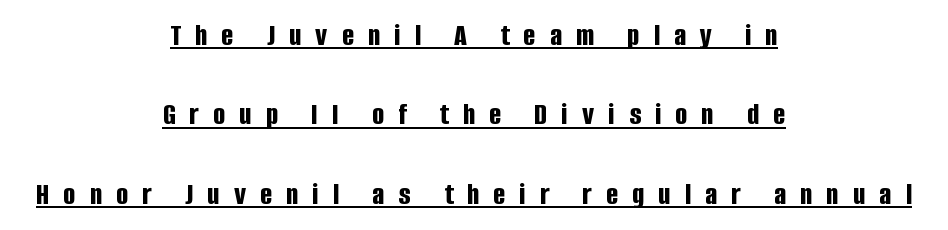
The image shows 32 px bold, condensed sans-serif type, upright; set centered, loose line spacing (2.48x), unusually wide letter spacing (+0.44 em), underlined; low stroke contrast and a large x-height.
